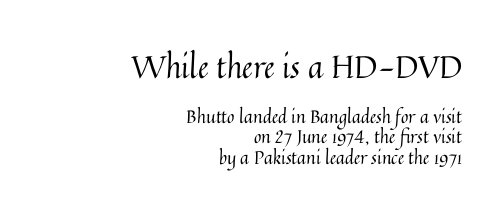
{"bold": "no", "weight": "regular", "width": "normal", "stroke_contrast": "medium", "x_height": "medium", "monospaced": "no", "underline": "no", "align": "right", "line_spacing": "tight", "line_spacing_ratio": 1.13, "letter_spacing": "normal", "letter_spacing_em": 0.0, "larger_block": "first", "size_ratio": 1.72, "glyph_px": 31}
